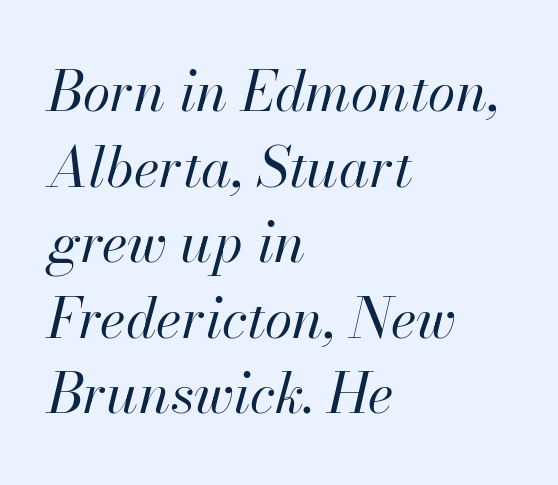
The image shows 56 px regular-weight type, italic (leaning right); set left-aligned, normal line spacing (1.35x), normal letter spacing, not underlined; high stroke contrast and a small x-height.
